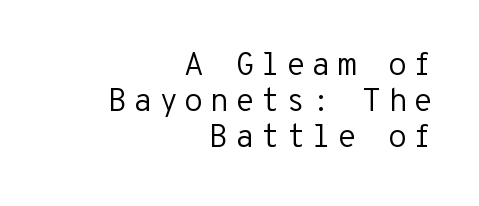
{"serif": "no", "italic": "no", "bold": "no", "weight": "regular", "width": "normal", "stroke_contrast": "low", "x_height": "medium", "monospaced": "yes", "underline": "no", "align": "right", "line_spacing": "tight", "line_spacing_ratio": 1.12, "glyph_px": 32}
